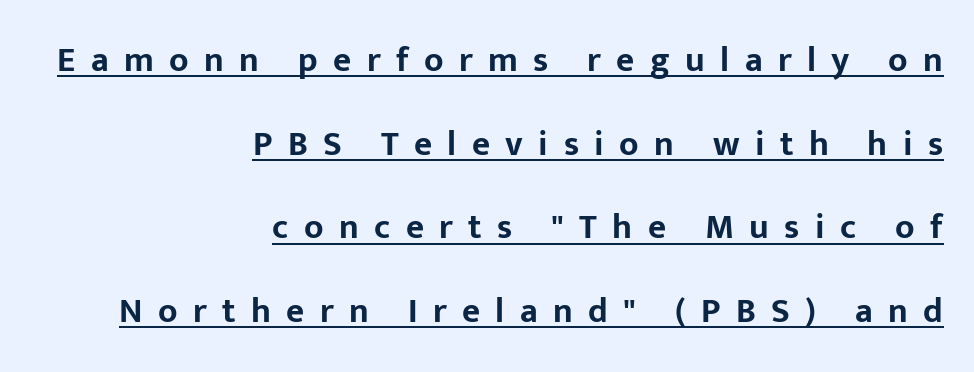
Q: Is the text bold? A: Yes.
Q: Is the text italic (slanted)? A: No, it is upright.
Q: Is the typeface a serif or a sans-serif typeface? A: Sans-serif.
Q: Is the text underlined? A: Yes.
Q: How is the paragraph aligned? A: Right-aligned.
Q: Is the spacing between letters normal or unusually wide? A: Unusually wide.
Q: Is the spacing between lines tight, normal or loose? A: Loose.
Q: Width (condensed, normal, or wide)? A: Normal.
Q: Stroke contrast? A: Low.
Q: x-height? A: Medium.
Q: Monospaced? A: No.
